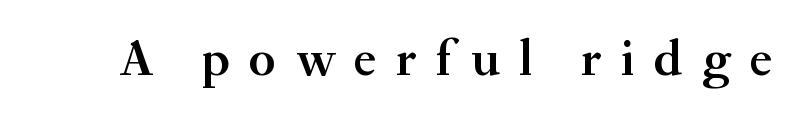
Is this a fixed-width face? No — the glyphs have proportional, varying widths. Font category for this specimen: serif. Strokes here are thickened, but only to semibold level. Tracking value appears strongly positive — letters spread wide. Designer's note — italics off, roman on. The zone under the glyphs is completely vacant.
